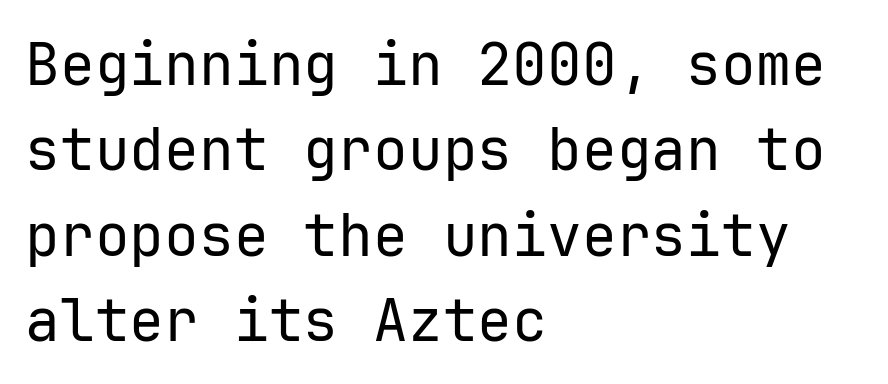
{"serif": "no", "italic": "no", "bold": "no", "weight": "regular", "width": "normal", "stroke_contrast": "low", "x_height": "medium", "monospaced": "yes", "underline": "no", "align": "left", "line_spacing": "normal", "line_spacing_ratio": 1.47, "letter_spacing": "normal", "letter_spacing_em": 0.0, "glyph_px": 58}
